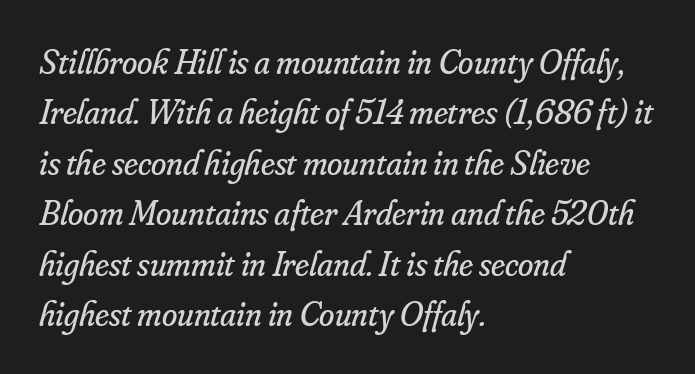
{"serif": "yes", "italic": "yes", "lean": "right", "slant_degrees": 16, "bold": "no", "weight": "regular", "width": "normal", "stroke_contrast": "low", "x_height": "small", "monospaced": "no", "underline": "no", "align": "left", "line_spacing": "normal", "line_spacing_ratio": 1.44, "letter_spacing": "normal", "letter_spacing_em": 0.0, "glyph_px": 35}
